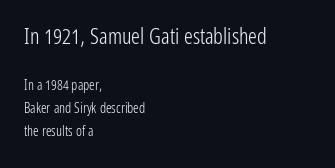
{"italic": "no", "bold": "no", "underline": "no", "align": "left", "line_spacing": "normal", "line_spacing_ratio": 1.63, "letter_spacing": "normal", "letter_spacing_em": 0.0, "larger_block": "first", "size_ratio": 1.57, "glyph_px": 22}
